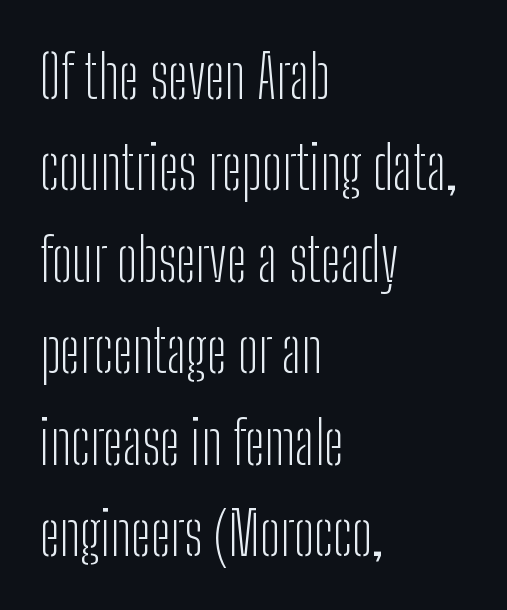
The image shows 59 px light, condensed sans-serif type, upright; set left-aligned, normal line spacing (1.55x), normal letter spacing, not underlined; low stroke contrast and a medium x-height.
